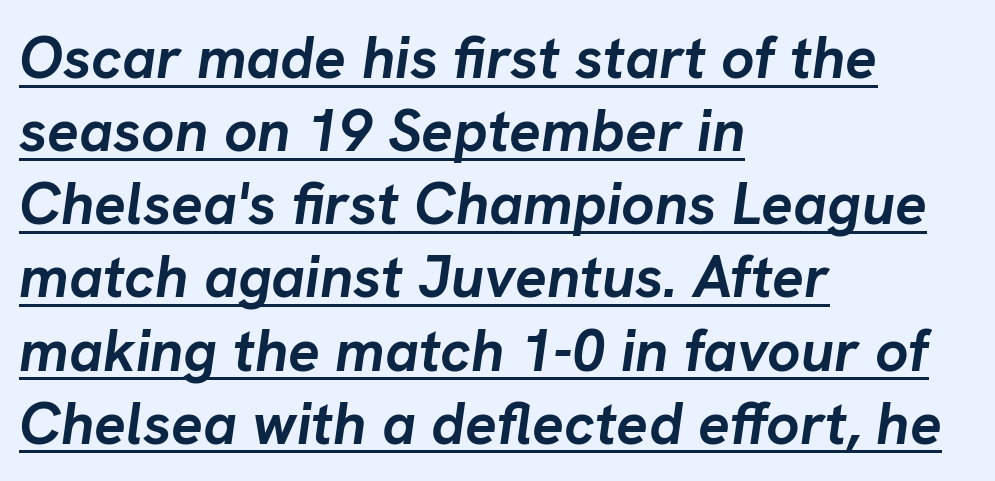
Q: Is the text bold? A: Yes.
Q: Is the text italic (slanted)? A: Yes, it leans right by about 8 degrees.
Q: Is the text underlined? A: Yes.
Q: How is the paragraph aligned? A: Left-aligned.
Q: Is the spacing between letters normal or unusually wide? A: Normal.
Q: Width (condensed, normal, or wide)? A: Normal.
Q: Stroke contrast? A: Low.
Q: x-height? A: Medium.
Q: Monospaced? A: No.
